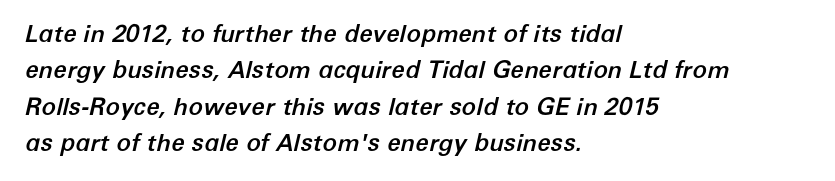
{"italic": "yes", "lean": "right", "slant_degrees": 12, "underline": "no", "align": "left", "line_spacing": "normal", "line_spacing_ratio": 1.52, "letter_spacing": "normal", "letter_spacing_em": 0.0, "glyph_px": 24}
